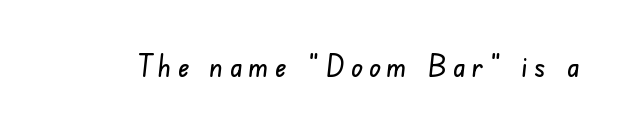
{"serif": "no", "width": "condensed", "stroke_contrast": "low", "x_height": "small", "monospaced": "no", "underline": "no", "letter_spacing": "wide", "letter_spacing_em": 0.2, "glyph_px": 31}
